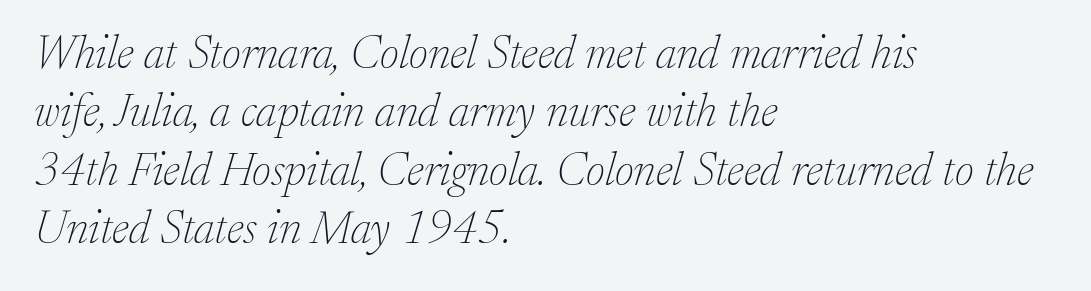
{"serif": "yes", "italic": "yes", "lean": "right", "slant_degrees": 17, "bold": "no", "weight": "thin", "width": "normal", "stroke_contrast": "low", "x_height": "medium", "monospaced": "no", "underline": "no", "align": "left", "line_spacing": "normal", "line_spacing_ratio": 1.27, "letter_spacing": "normal", "letter_spacing_em": 0.0, "glyph_px": 46}
